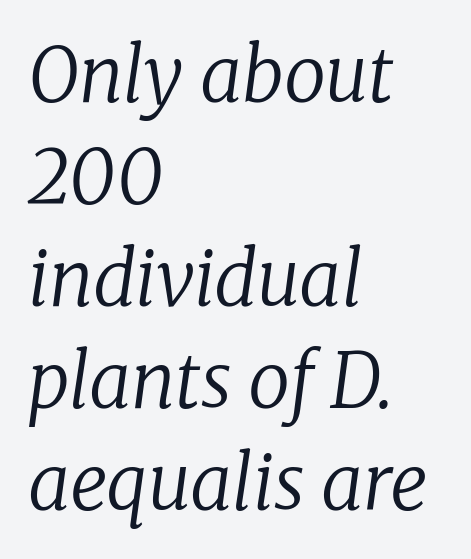
Q: Is the text bold? A: No.
Q: Is the text italic (slanted)? A: Yes, it leans right by about 8 degrees.
Q: Is the typeface a serif or a sans-serif typeface? A: Serif.
Q: Is the text underlined? A: No.
Q: How is the paragraph aligned? A: Left-aligned.
Q: Is the spacing between letters normal or unusually wide? A: Normal.
Q: Is the spacing between lines tight, normal or loose? A: Normal.
Q: Width (condensed, normal, or wide)? A: Normal.
Q: Stroke contrast? A: Low.
Q: x-height? A: Medium.
Q: Monospaced? A: No.
